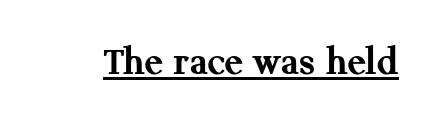
This sample has the flowing, uneven cadence of proportional lettering. A full-strength bold gives these letters their thick strokes. The text was rendered using a seriffed face with decorative stroke endings. This sample uses an upright cut, with every glyph sitting square on the baseline. Notice how a bar underscores the lettering throughout. The letterforms sit shoulder to shoulder at normal distance.
